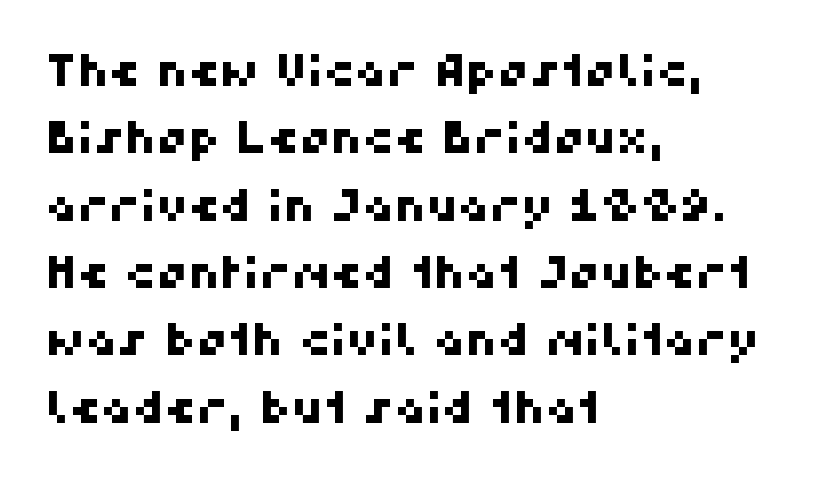
This sample has the flowing, uneven cadence of proportional lettering. One glance says typical: line gaps are just what's usual. The area under the type is left untouched. The designer went with a sans here, leaving each stem footless. All the whitespace from short lines collects on the right.
